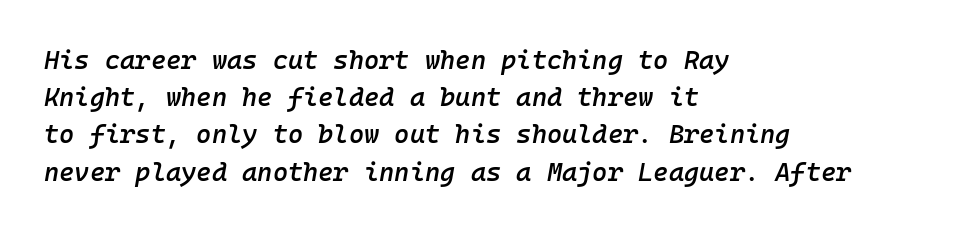
These lines sit exactly where default settings would place them. Nobody drew a line under any word here. Does extra space separate the letters? No, they use regular spacing. Each line starts at the same left margin while the right side varies. The rendering applies a slant to the glyphs.
